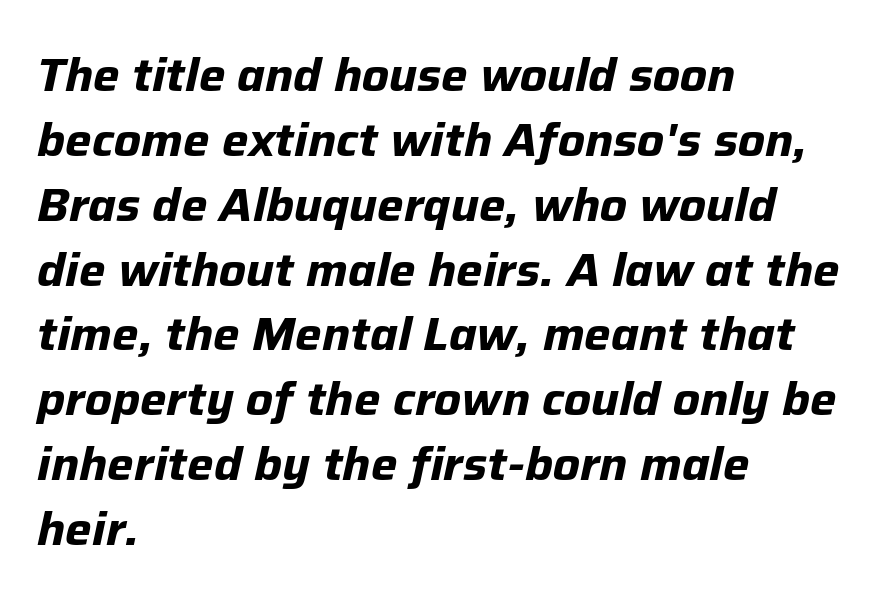
The image shows 47 px bold type, italic (leaning right); set left-aligned, normal line spacing (1.38x), normal letter spacing, not underlined; low stroke contrast and a medium x-height.
